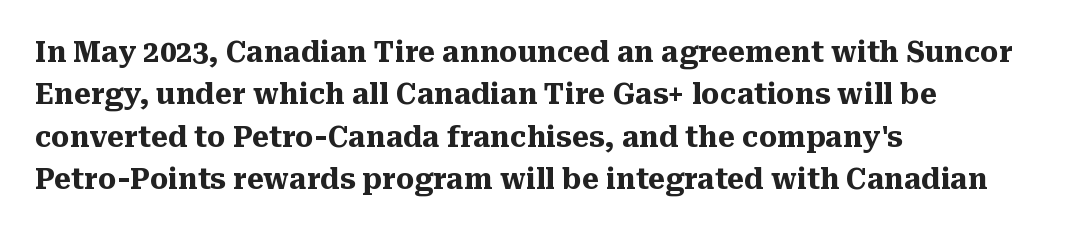
The image shows 29 px heavy serif type, upright; set left-aligned, normal line spacing (1.46x), normal letter spacing, not underlined; medium stroke contrast and a medium x-height.
